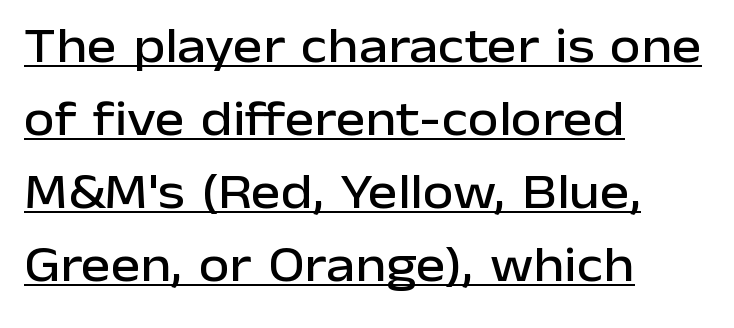
Line beginnings align vertically; line endings do not. Every character sits straight up, as roman type does. This block has exactly the height ordinary leading produces. The rendering uses natural spacing where letterforms have individual widths. In terms of letterform style, serifs are entirely absent. The letterforms sit shoulder to shoulder at normal distance.
